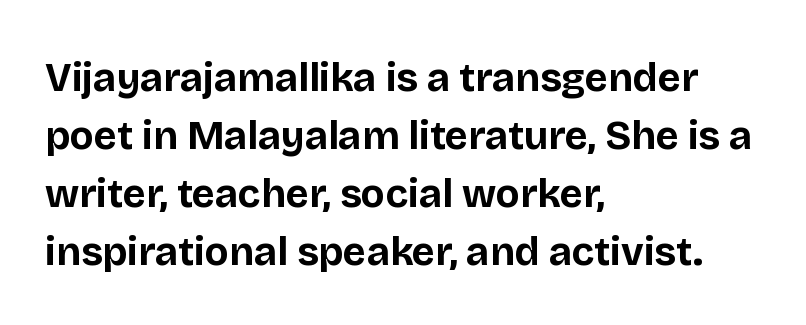
Q: Is the text bold? A: Yes.
Q: Is the text italic (slanted)? A: No, it is upright.
Q: Is the typeface a serif or a sans-serif typeface? A: Sans-serif.
Q: Is the text underlined? A: No.
Q: How is the paragraph aligned? A: Left-aligned.
Q: Is the spacing between letters normal or unusually wide? A: Normal.
Q: Is the spacing between lines tight, normal or loose? A: Normal.
Q: Width (condensed, normal, or wide)? A: Normal.
Q: Stroke contrast? A: Low.
Q: x-height? A: Large.
Q: Monospaced? A: No.
